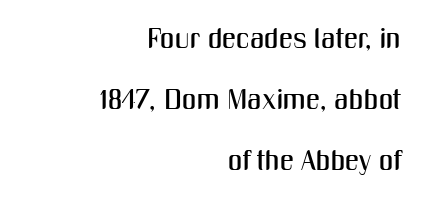
{"serif": "no", "italic": "no", "width": "condensed", "stroke_contrast": "medium", "x_height": "medium", "monospaced": "no", "underline": "no", "align": "right", "line_spacing": "loose", "line_spacing_ratio": 2.17, "letter_spacing": "normal", "letter_spacing_em": 0.0, "glyph_px": 28}
